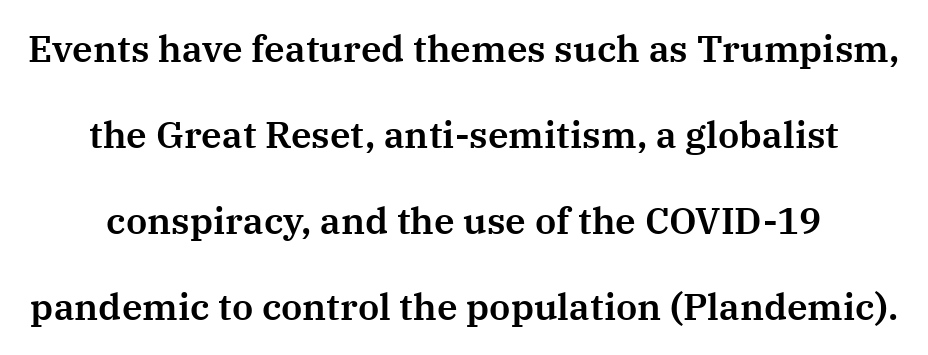
The image shows 37 px serif type, upright; set loose line spacing (2.32x), normal letter spacing, not underlined; medium stroke contrast and a medium x-height.
